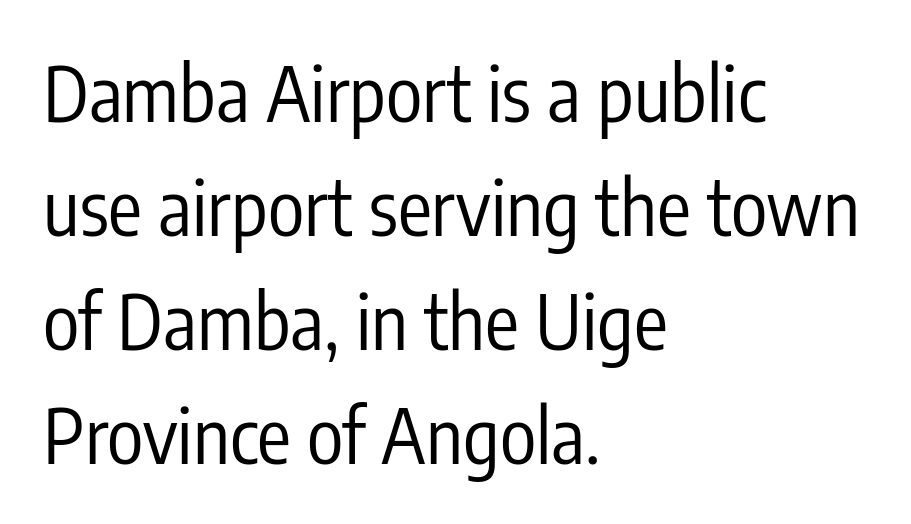
The image shows 76 px regular-weight, condensed sans-serif type, upright; set left-aligned, normal line spacing (1.5x), normal letter spacing, not underlined; low stroke contrast and a medium x-height.
